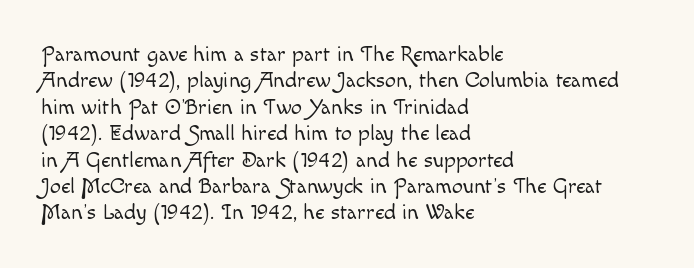
This sample uses an upright cut, with every glyph sitting square on the baseline. Underlining? Definitely not there. Heaviness? Minimal to ordinary, like unemphasized prose. Short note: letters normally spaced. Where is the straight margin? On the left.
